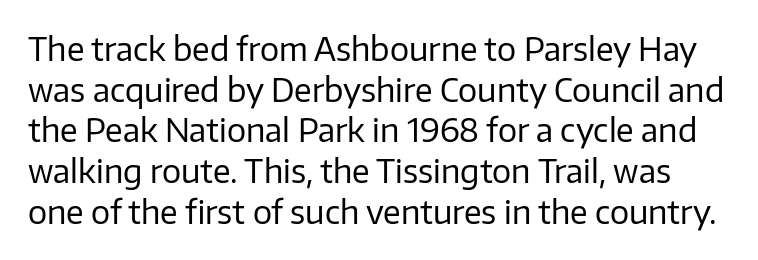
The image shows 32 px regular-weight sans-serif type, upright; set normal line spacing (1.27x), normal letter spacing, not underlined; low stroke contrast and a medium x-height.
